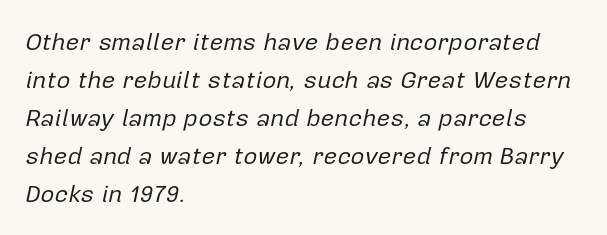
The image shows 24 px text type, italic (leaning right); set left-aligned, normal line spacing (1.58x), normal letter spacing, not underlined.
